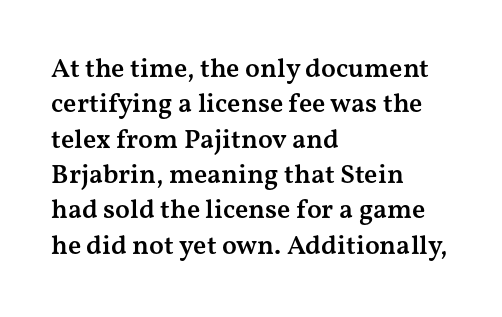
The image shows 27 px text type, upright; set left-aligned, normal line spacing (1.31x), normal letter spacing, not underlined.
